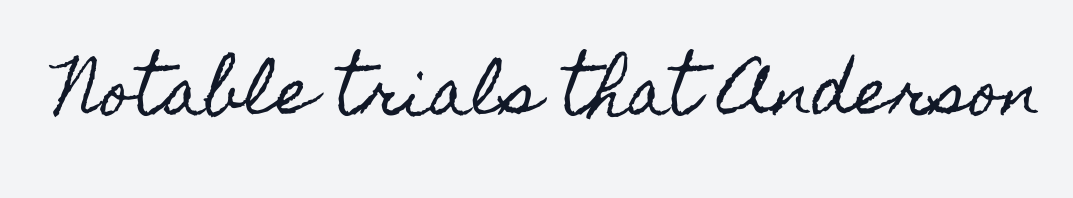
Q: Is the text italic (slanted)? A: Yes.
Q: Is the text underlined? A: No.
Q: Is the spacing between letters normal or unusually wide? A: Normal.
Q: Width (condensed, normal, or wide)? A: Condensed.
Q: x-height? A: Small.
Q: Monospaced? A: No.
